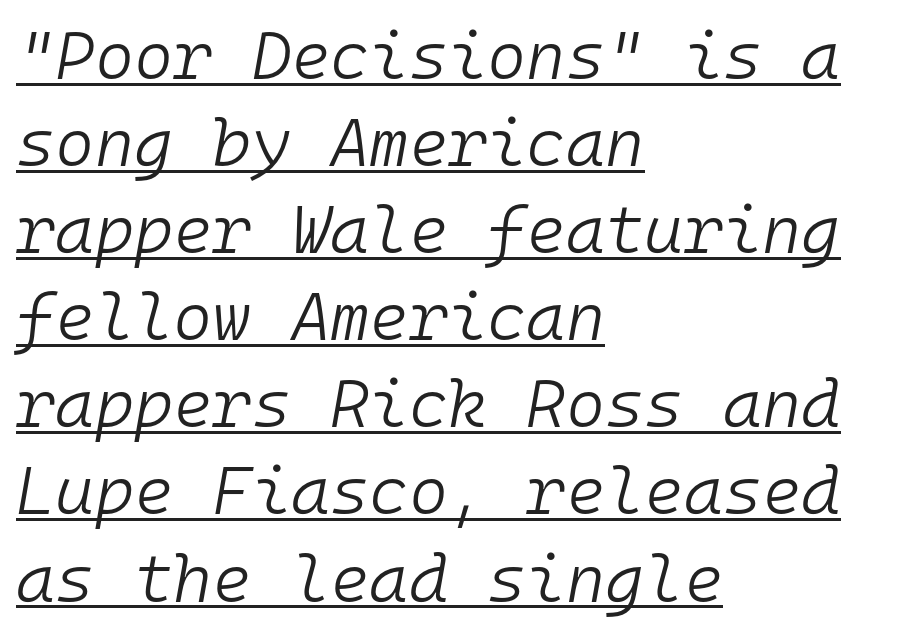
{"italic": "yes", "lean": "right", "slant_degrees": 10, "bold": "no", "weight": "light", "width": "normal", "stroke_contrast": "low", "x_height": "medium", "monospaced": "yes", "underline": "yes", "align": "left", "line_spacing": "normal", "line_spacing_ratio": 1.3, "letter_spacing": "normal", "letter_spacing_em": 0.0, "glyph_px": 67}
